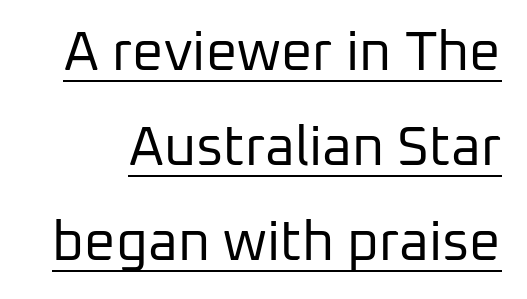
This sample uses a sans-serif face. When letters stand straight like this, we call the style roman or upright. You could call the tracking neutral — neither tight nor loose. Heft: none added — not bold. You can see a thin bar hugging the bottom of the glyphs.
